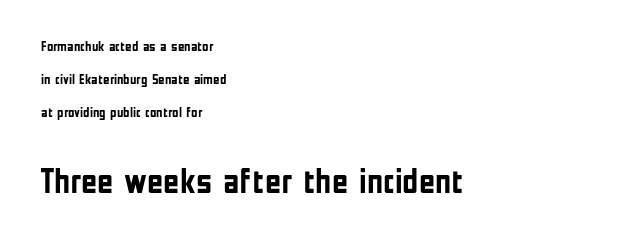
This sample has the flowing, uneven cadence of proportional lettering. The zone under the glyphs is completely vacant. Leftover space on each line is placed entirely after the last word. Here the glyphs are tracked normally, forming tight word shapes. The letters stand upright; this is a roman face.
